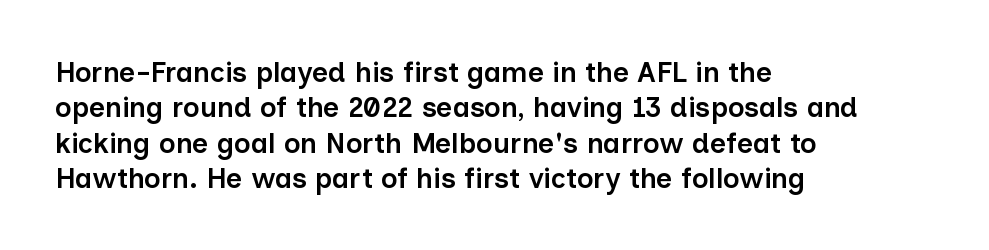
{"serif": "no", "italic": "no", "bold": "semi", "weight": "semibold", "width": "normal", "stroke_contrast": "low", "x_height": "medium", "monospaced": "no", "underline": "no", "align": "left", "line_spacing": "normal", "line_spacing_ratio": 1.26, "letter_spacing": "normal", "letter_spacing_em": 0.0, "glyph_px": 28}
